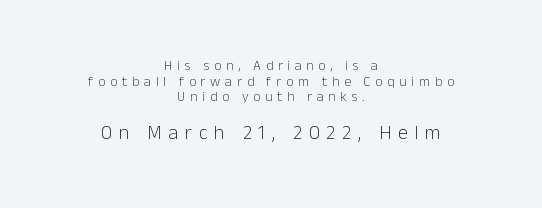
Q: Is the text bold? A: No.
Q: Is the text italic (slanted)? A: No, it is upright.
Q: Is the text underlined? A: No.
Q: How is the paragraph aligned? A: Centered.
Q: Is the spacing between letters normal or unusually wide? A: Unusually wide.
Q: Is the spacing between lines tight, normal or loose? A: Tight.
Q: Which block of text is set in a larger size, the first (top) or the second (bottom)? A: The second (bottom) one.
